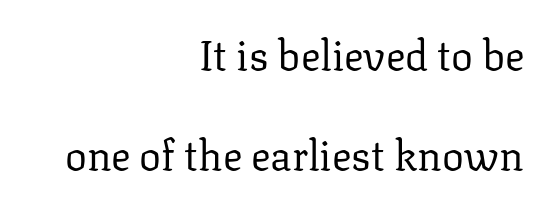
{"serif": "yes", "italic": "no", "bold": "no", "weight": "regular", "width": "normal", "stroke_contrast": "low", "x_height": "medium", "monospaced": "no", "underline": "no", "align": "right", "line_spacing": "loose", "line_spacing_ratio": 2.45, "letter_spacing": "normal", "letter_spacing_em": 0.0, "glyph_px": 41}
